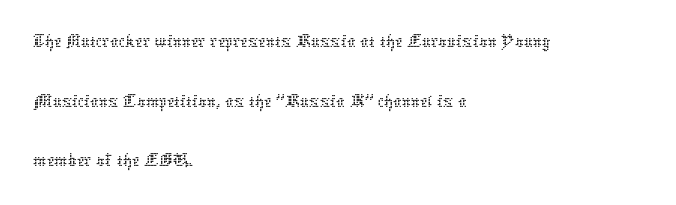
The image shows 42 px thin type, upright; set left-aligned, normal line spacing (1.42x), normal letter spacing, not underlined; low stroke contrast and a medium x-height.
